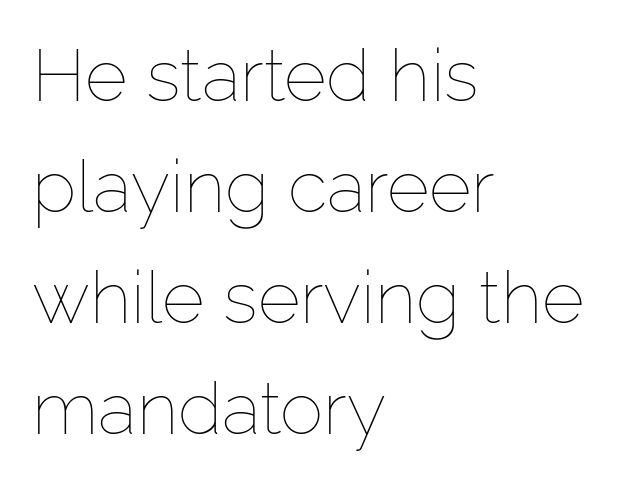
{"italic": "no", "bold": "no", "weight": "thin", "width": "normal", "stroke_contrast": "low", "x_height": "medium", "monospaced": "no", "underline": "no", "align": "left", "line_spacing": "normal", "line_spacing_ratio": 1.52, "letter_spacing": "normal", "letter_spacing_em": 0.0, "glyph_px": 73}
